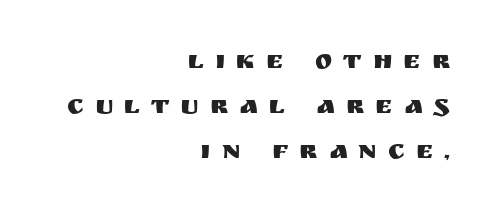
Q: Is the text italic (slanted)? A: No, it is upright.
Q: Is the text underlined? A: No.
Q: How is the paragraph aligned? A: Right-aligned.
Q: Is the spacing between letters normal or unusually wide? A: Unusually wide.
